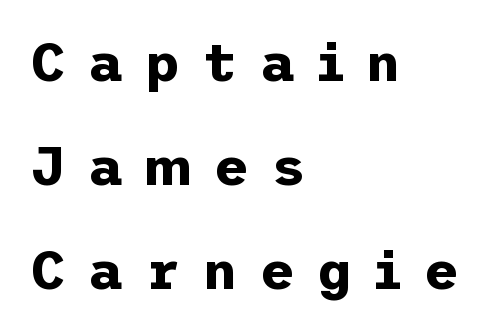
Alignment: flush left. Nothing sits at the stroke ends, so this counts as sans-serif. Style check: upright. Spacing between characters has been opened up far beyond the box default.
